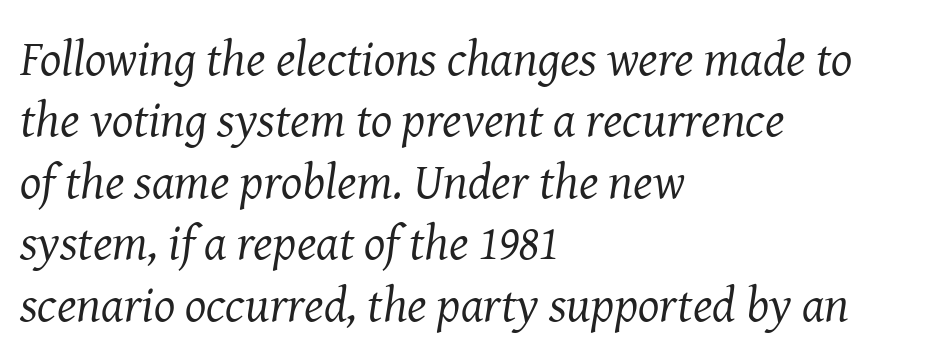
The image shows 50 px regular-weight serif type, italic (leaning right); set left-aligned, line spacing 1.23x, normal letter spacing, not underlined; medium stroke contrast and a medium x-height.
